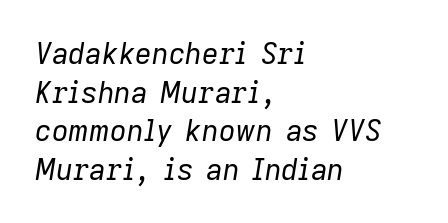
Q: Is the text bold? A: No.
Q: Is the text italic (slanted)? A: Yes, it leans right by about 9 degrees.
Q: Is the text underlined? A: No.
Q: How is the paragraph aligned? A: Left-aligned.
Q: Is the spacing between letters normal or unusually wide? A: Normal.
Q: Is the spacing between lines tight, normal or loose? A: Normal.
Q: Width (condensed, normal, or wide)? A: Normal.
Q: Stroke contrast? A: Low.
Q: x-height? A: Medium.
Q: Monospaced? A: No.
